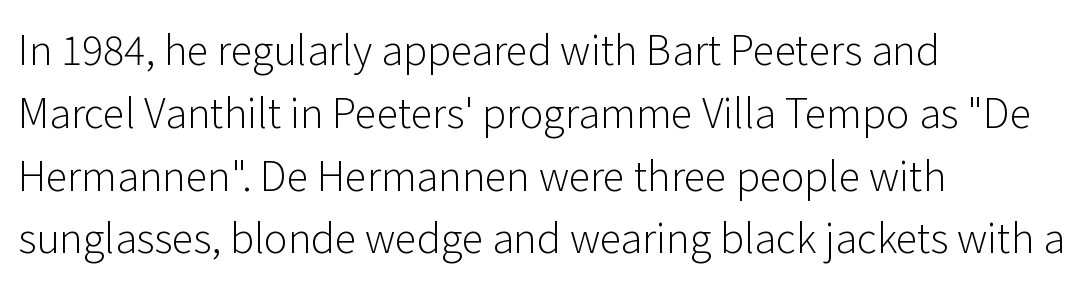
Q: Is the text bold? A: No.
Q: Is the text italic (slanted)? A: No, it is upright.
Q: Is the typeface a serif or a sans-serif typeface? A: Sans-serif.
Q: Is the text underlined? A: No.
Q: How is the paragraph aligned? A: Left-aligned.
Q: Is the spacing between letters normal or unusually wide? A: Normal.
Q: Is the spacing between lines tight, normal or loose? A: Normal.
Q: Width (condensed, normal, or wide)? A: Normal.
Q: Stroke contrast? A: Low.
Q: x-height? A: Medium.
Q: Monospaced? A: No.
